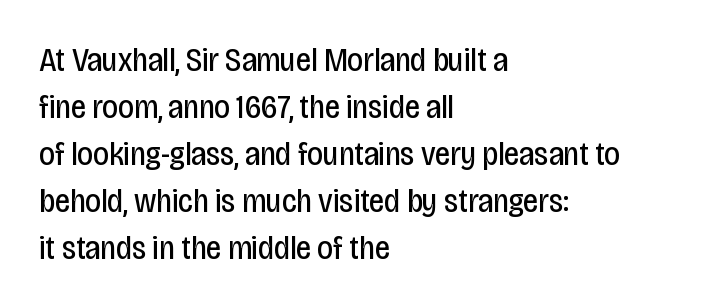
Q: Is the text bold? A: No.
Q: Is the text italic (slanted)? A: No, it is upright.
Q: Is the typeface a serif or a sans-serif typeface? A: Sans-serif.
Q: Is the text underlined? A: No.
Q: How is the paragraph aligned? A: Left-aligned.
Q: Is the spacing between letters normal or unusually wide? A: Normal.
Q: Is the spacing between lines tight, normal or loose? A: Normal.
Q: Width (condensed, normal, or wide)? A: Condensed.
Q: Stroke contrast? A: Low.
Q: x-height? A: Large.
Q: Monospaced? A: No.
